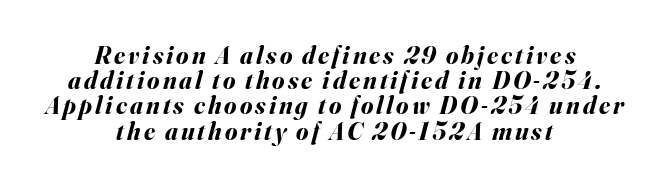
Q: Is the text bold? A: Yes.
Q: Is the text italic (slanted)? A: Yes, it leans right by about 16 degrees.
Q: Is the text underlined? A: No.
Q: How is the paragraph aligned? A: Centered.
Q: Is the spacing between lines tight, normal or loose? A: Tight.
